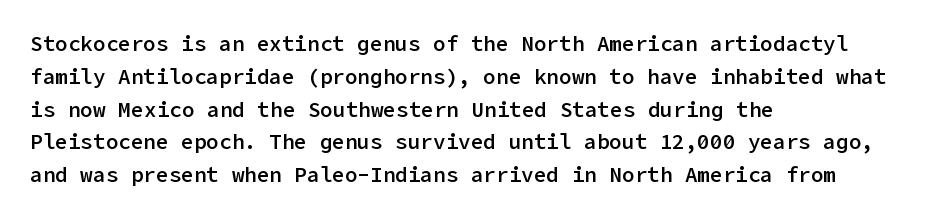
The image shows 21 px text type, upright; set left-aligned, normal line spacing (1.56x), normal letter spacing, not underlined.
